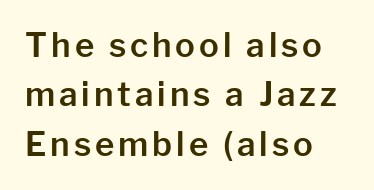
{"serif": "no", "italic": "no", "width": "normal", "stroke_contrast": "low", "x_height": "medium", "monospaced": "no", "underline": "no", "align": "left", "line_spacing": "normal", "line_spacing_ratio": 1.5, "glyph_px": 33}
